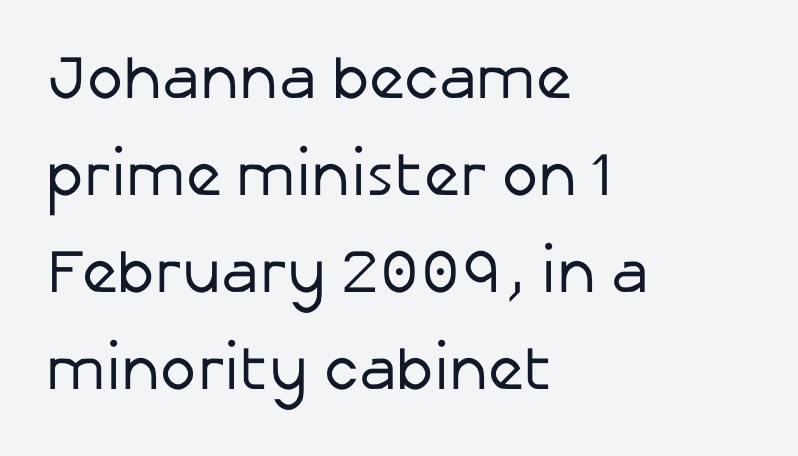
The image shows 61 px regular-weight sans-serif type, upright; set left-aligned, normal line spacing (1.59x), normal letter spacing, not underlined; low stroke contrast and a medium x-height.
